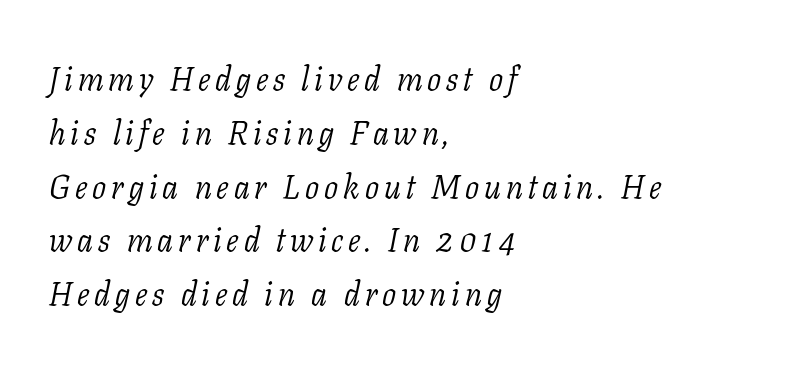
This is oblique type, the kind used for emphasis or titles. Just letters on the line, the space beneath them empty. Successive baselines arrive at the customary interval. The strokes are not fattened; the text isn't bold. Unlike a clean sans, this face finishes its strokes with serifs.
